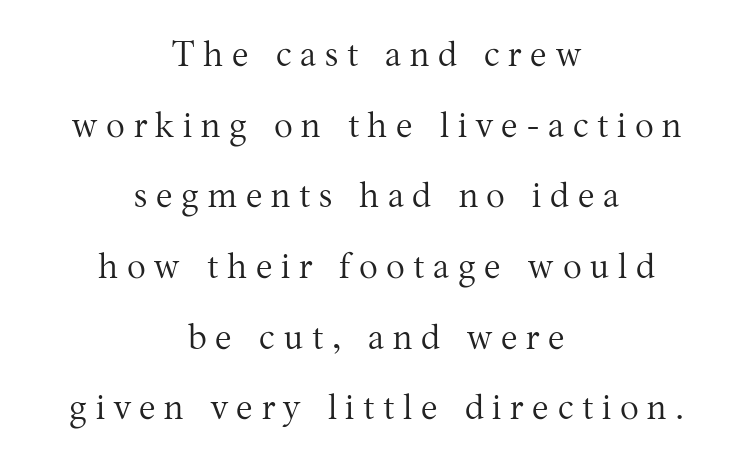
{"serif": "yes", "italic": "no", "bold": "no", "weight": "regular", "width": "normal", "stroke_contrast": "medium", "x_height": "medium", "monospaced": "no", "underline": "no", "align": "center", "line_spacing": "loose", "line_spacing_ratio": 2.02, "letter_spacing": "wide", "letter_spacing_em": 0.25, "glyph_px": 35}
